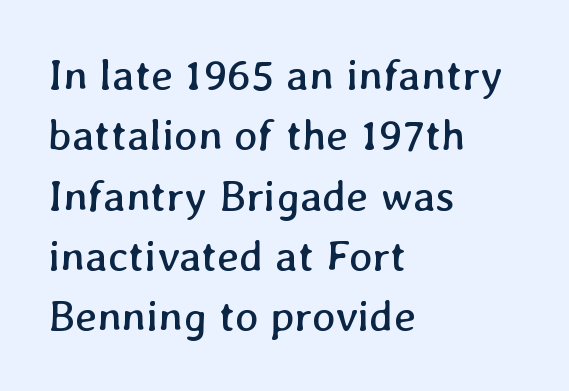
Q: Is the text bold? A: No.
Q: Is the text underlined? A: No.
Q: How is the paragraph aligned? A: Left-aligned.
Q: Is the spacing between letters normal or unusually wide? A: Normal.
Q: Is the spacing between lines tight, normal or loose? A: Normal.
Q: Width (condensed, normal, or wide)? A: Normal.
Q: Stroke contrast? A: Low.
Q: x-height? A: Medium.
Q: Monospaced? A: No.
